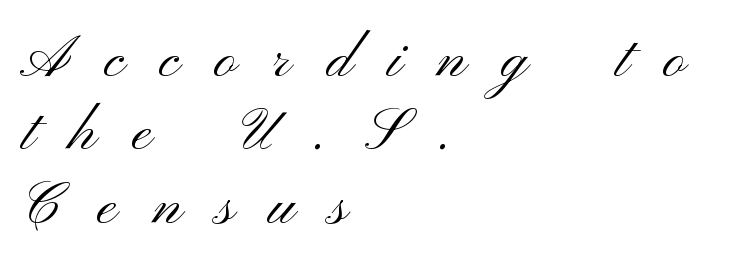
{"serif": "no", "bold": "no", "weight": "light", "width": "wide", "stroke_contrast": "medium", "x_height": "small", "monospaced": "no", "underline": "no", "align": "left", "line_spacing": "tight", "line_spacing_ratio": 0.98, "letter_spacing": "wide", "letter_spacing_em": 0.47, "glyph_px": 75}
